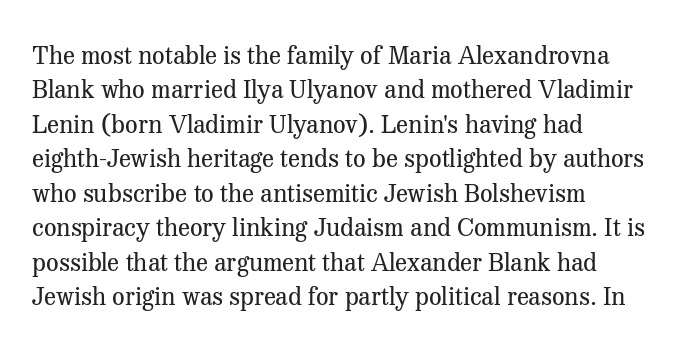
The image shows 25 px text type, upright; set left-aligned, normal line spacing (1.38x), normal letter spacing, not underlined.
